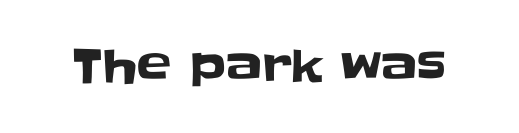
The image shows 46 px sans-serif type, upright; set normal letter spacing, not underlined; low stroke contrast and a large x-height.
